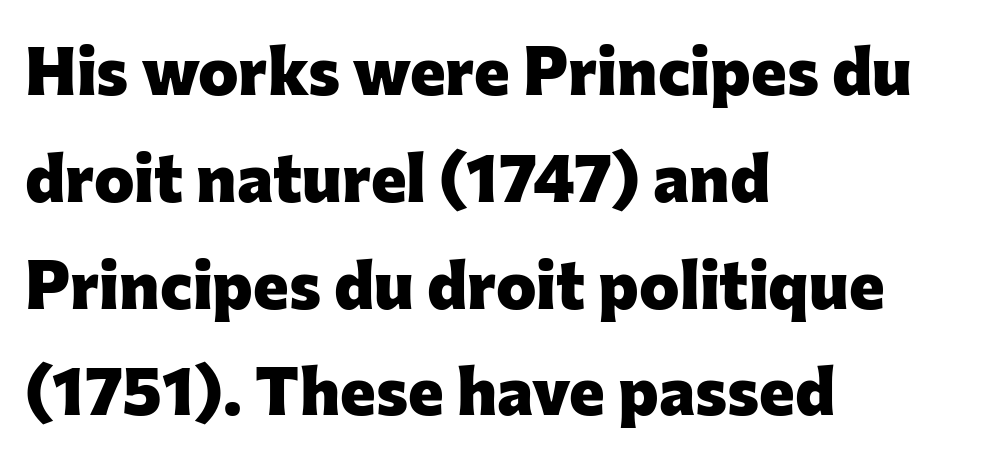
Line beginnings align vertically; line endings do not. You could not count columns in this text — the font is proportionally spaced. Are there feet on the stems? There aren't — it's a sans. Does the weight exceed regular? Yes, all the way to bold.
